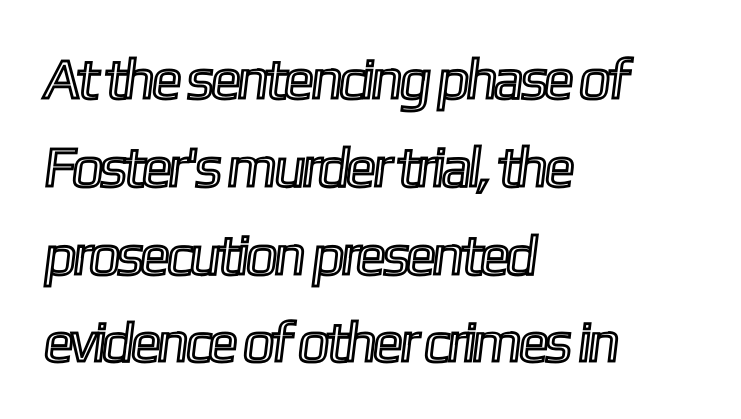
The image shows 57 px condensed type; set left-aligned, normal line spacing (1.54x), normal letter spacing, not underlined; a medium x-height.
